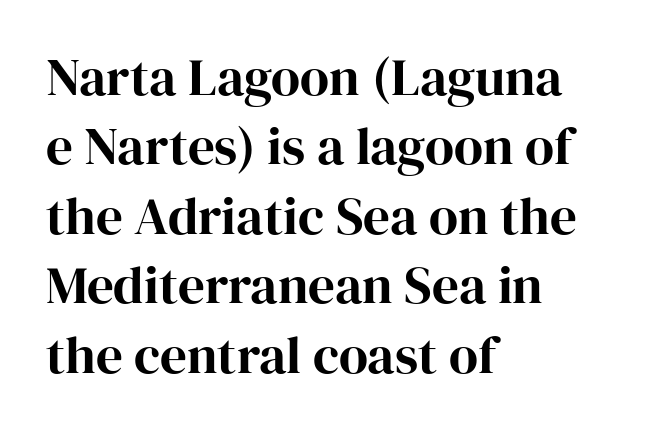
A typesetter would call this proportional, since set widths differ per character. Underline: absent. Each word holds together tightly as a unit, with standard inter-letter gaps. One glance says typical: line gaps are just what's usual.
